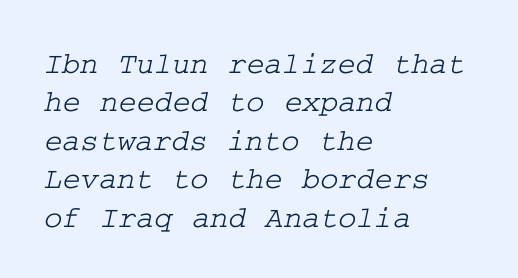
Q: Is the typeface a serif or a sans-serif typeface? A: Serif.
Q: Is the text underlined? A: No.
Q: How is the paragraph aligned? A: Left-aligned.
Q: Is the spacing between letters normal or unusually wide? A: Normal.
Q: Width (condensed, normal, or wide)? A: Wide.
Q: Stroke contrast? A: Low.
Q: x-height? A: Medium.
